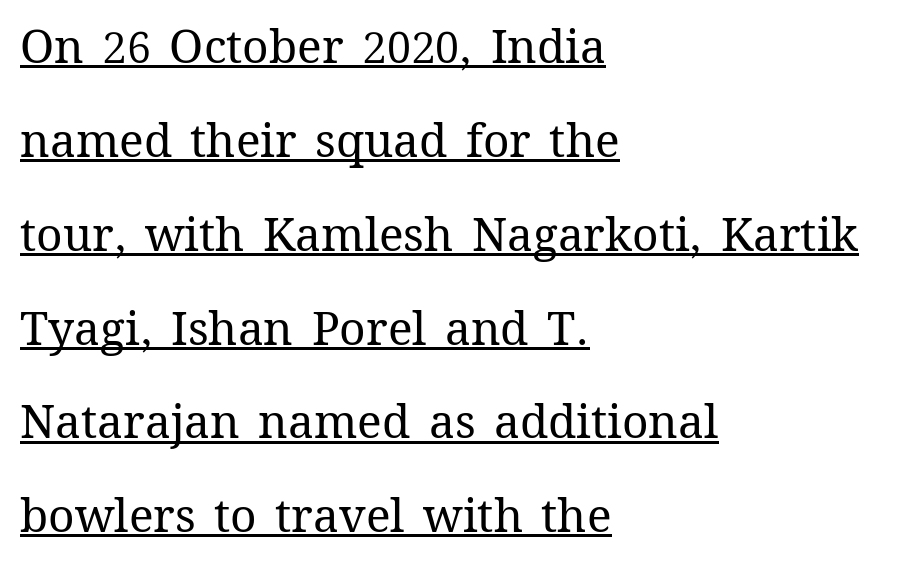
Q: Is the text bold? A: No.
Q: Is the text italic (slanted)? A: No, it is upright.
Q: Is the text underlined? A: Yes.
Q: How is the paragraph aligned? A: Left-aligned.
Q: Is the spacing between letters normal or unusually wide? A: Normal.
Q: Is the spacing between lines tight, normal or loose? A: Loose.
Q: Width (condensed, normal, or wide)? A: Normal.
Q: Stroke contrast? A: Medium.
Q: x-height? A: Medium.
Q: Monospaced? A: No.
